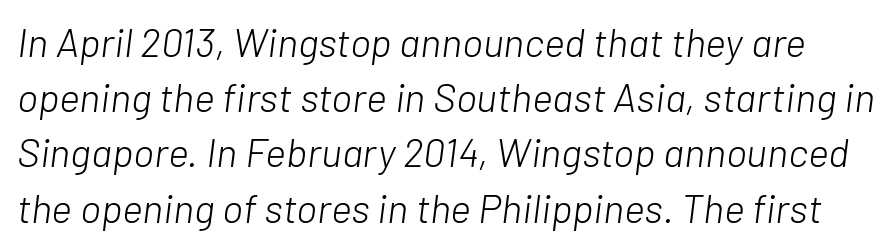
{"italic": "yes", "lean": "right", "slant_degrees": 7, "bold": "no", "weight": "light", "width": "normal", "stroke_contrast": "low", "x_height": "medium", "monospaced": "no", "underline": "no", "line_spacing": "normal", "line_spacing_ratio": 1.38, "letter_spacing": "normal", "letter_spacing_em": 0.0, "glyph_px": 40}
